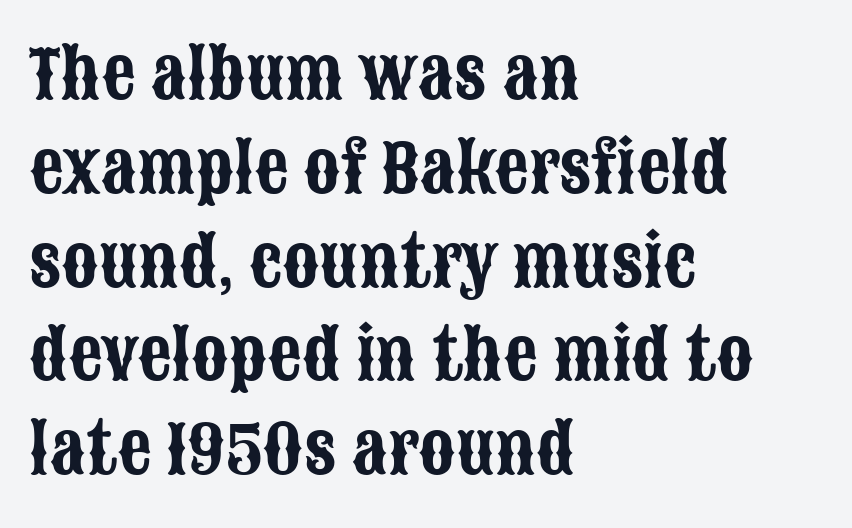
{"serif": "no", "italic": "no", "width": "condensed", "stroke_contrast": "low", "x_height": "large", "monospaced": "no", "underline": "no", "align": "left", "line_spacing": "normal", "line_spacing_ratio": 1.4, "letter_spacing": "normal", "letter_spacing_em": 0.0, "glyph_px": 67}
